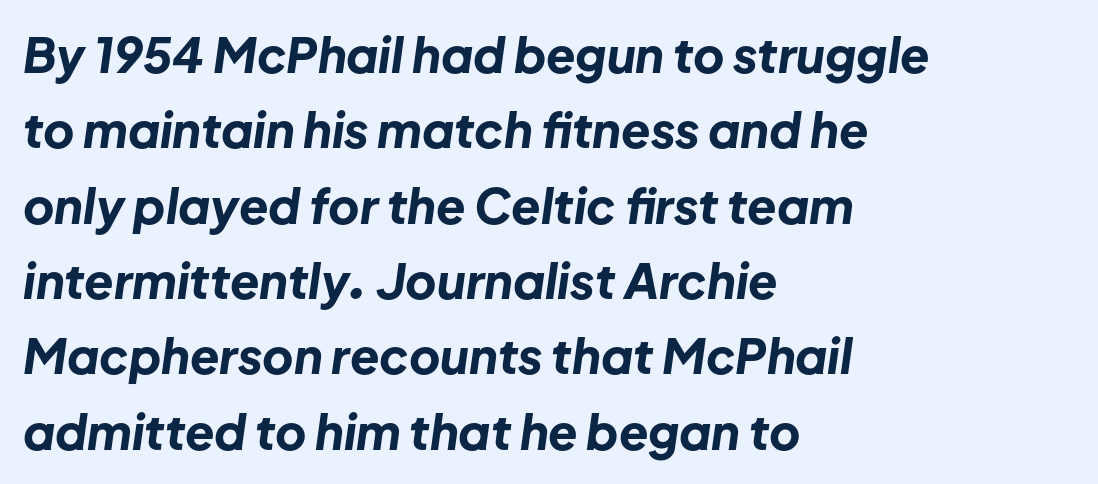
Q: Is the text bold? A: Yes.
Q: Is the text italic (slanted)? A: Yes, it leans right by about 8 degrees.
Q: Is the text underlined? A: No.
Q: How is the paragraph aligned? A: Left-aligned.
Q: Is the spacing between letters normal or unusually wide? A: Normal.
Q: Is the spacing between lines tight, normal or loose? A: Normal.
Q: Width (condensed, normal, or wide)? A: Normal.
Q: Stroke contrast? A: Low.
Q: x-height? A: Medium.
Q: Monospaced? A: No.
